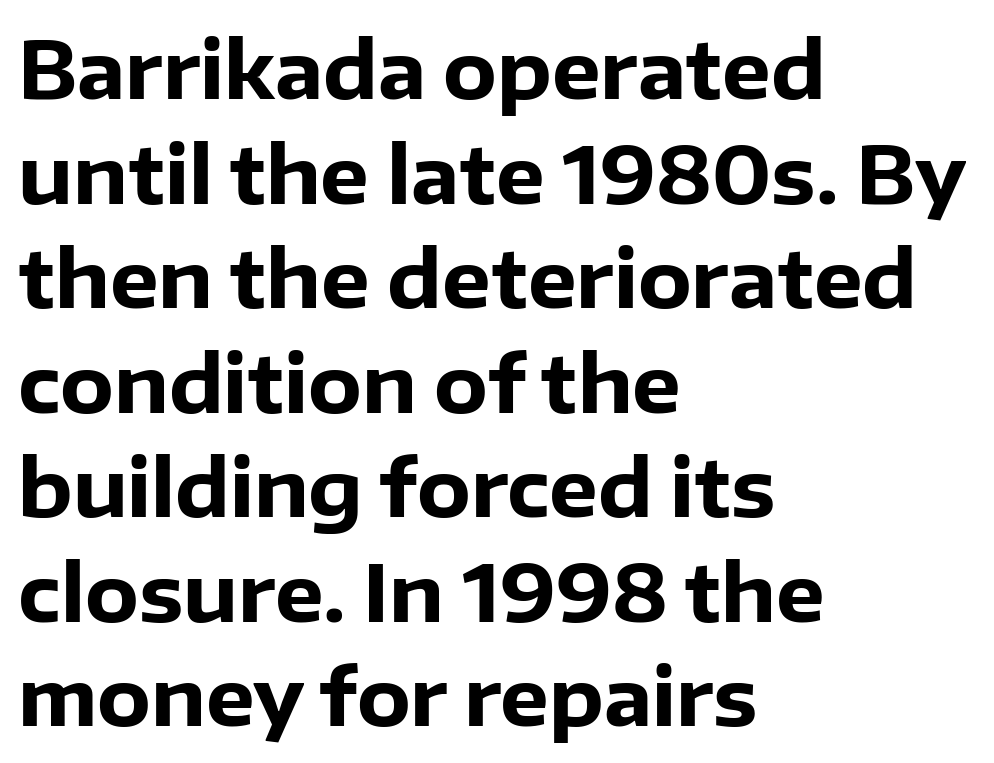
{"serif": "no", "italic": "no", "bold": "yes", "weight": "heavy", "width": "normal", "stroke_contrast": "low", "x_height": "medium", "monospaced": "no", "underline": "no", "align": "left", "line_spacing": "normal", "line_spacing_ratio": 1.34, "letter_spacing": "normal", "letter_spacing_em": 0.0, "glyph_px": 78}
